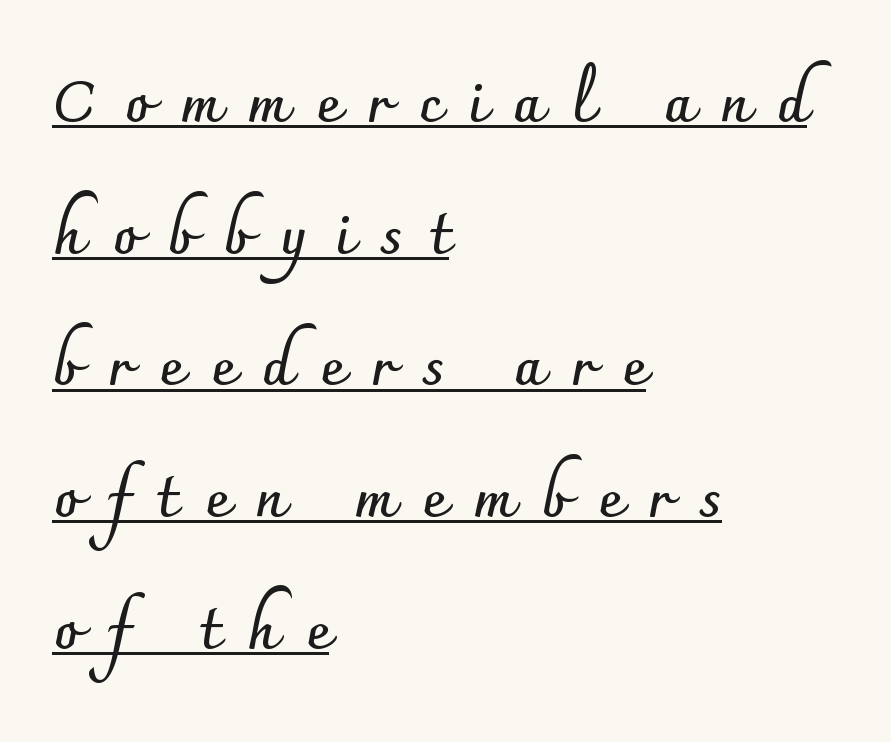
The paragraph has a hard left edge and a soft right edge. These lines are composed in type without serifs. You could only call the tracking loose — the letters float apart. A rule runs beneath these lines of type.
